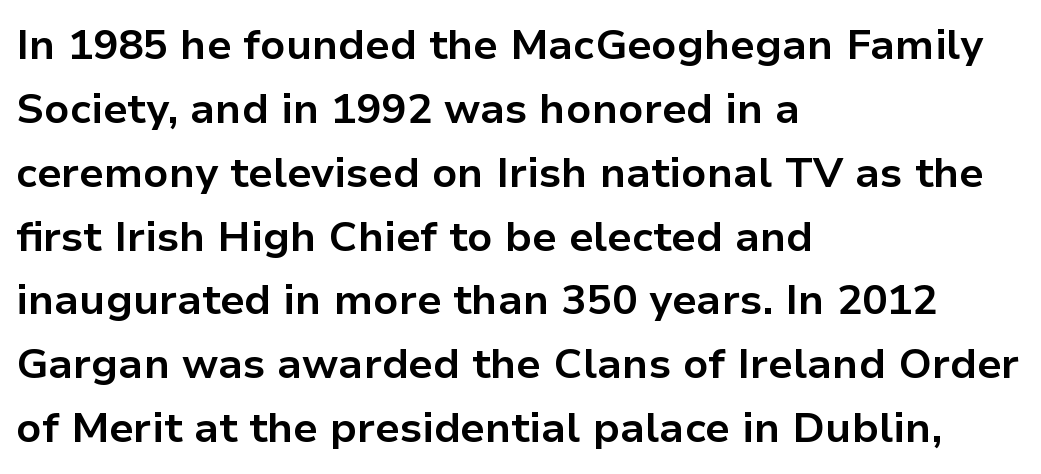
{"serif": "no", "italic": "no", "bold": "yes", "weight": "bold", "width": "normal", "stroke_contrast": "low", "x_height": "medium", "monospaced": "no", "underline": "no", "align": "left", "line_spacing": "normal", "line_spacing_ratio": 1.52, "letter_spacing": "normal", "letter_spacing_em": 0.0, "glyph_px": 42}
